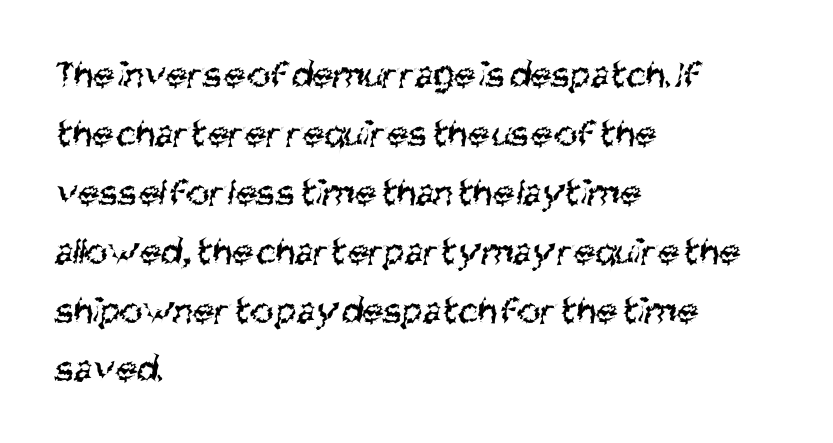
{"serif": "no", "bold": "no", "weight": "regular", "width": "condensed", "stroke_contrast": "medium", "x_height": "large", "monospaced": "no", "underline": "no", "align": "left", "line_spacing": "normal", "line_spacing_ratio": 1.51, "letter_spacing": "normal", "letter_spacing_em": 0.0, "glyph_px": 39}
